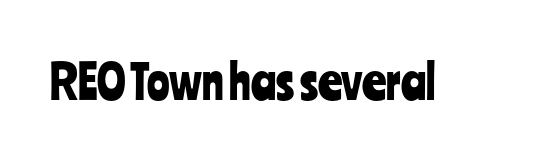
The image shows 47 px condensed sans-serif type, upright; set normal letter spacing, not underlined; low stroke contrast and a medium x-height.
